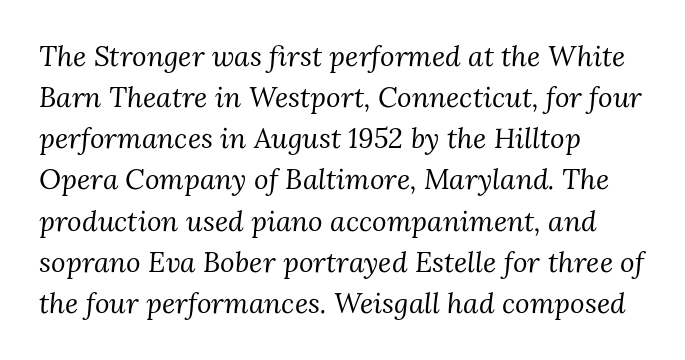
{"serif": "yes", "italic": "yes", "lean": "right", "slant_degrees": 3, "bold": "no", "weight": "regular", "width": "normal", "stroke_contrast": "medium", "x_height": "medium", "monospaced": "no", "underline": "no", "align": "left", "line_spacing": "normal", "line_spacing_ratio": 1.47, "letter_spacing": "normal", "letter_spacing_em": 0.0, "glyph_px": 28}
